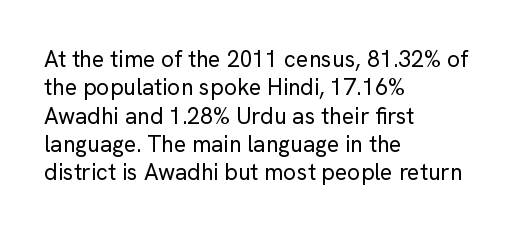
{"italic": "no", "bold": "no", "underline": "no", "align": "left", "line_spacing_ratio": 1.23, "letter_spacing": "normal", "letter_spacing_em": 0.0, "glyph_px": 23}
